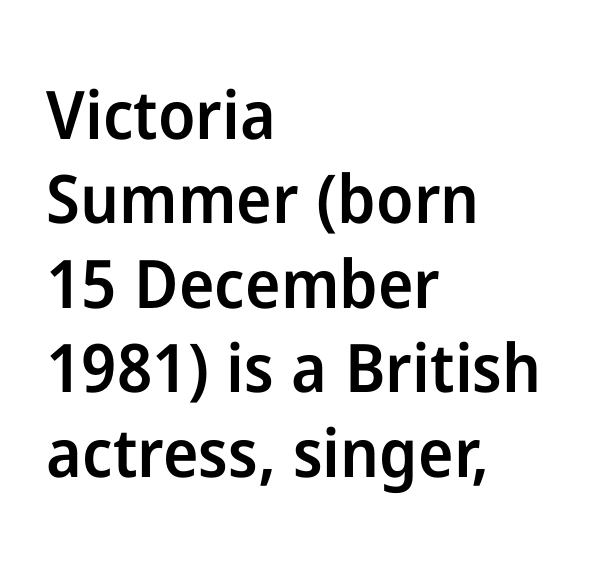
The string is rendered with underlining switched off. Compared with typical paragraphs, the rows here are spaced about the same. Notice the strokes are somewhat thickened but not fully heavy: this is a semibold. The rendering keeps characters at their native spacing. Italic? Not at all — the glyphs are vertical.
